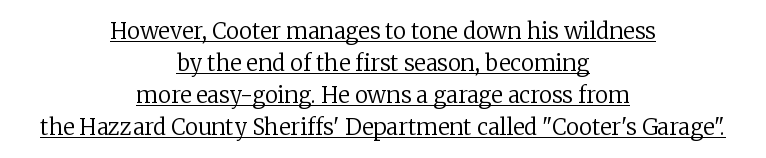
{"italic": "no", "bold": "no", "underline": "yes", "align": "center", "line_spacing": "normal", "line_spacing_ratio": 1.45, "letter_spacing": "normal", "letter_spacing_em": 0.0, "glyph_px": 22}
